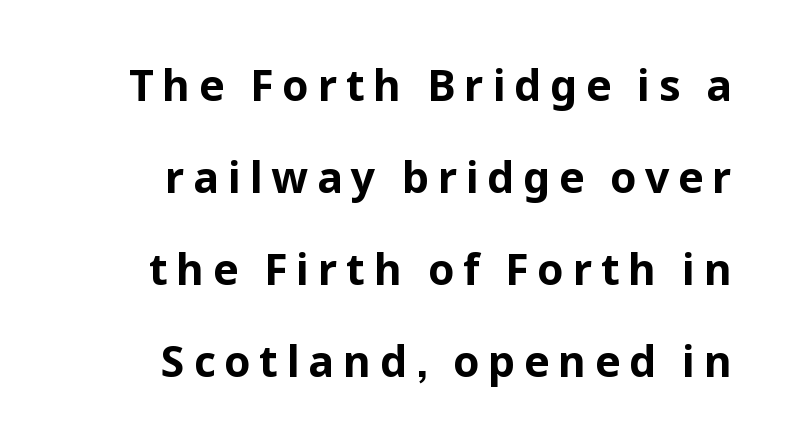
The image shows 43 px bold sans-serif type, upright; set right-aligned, loose line spacing (2.14x), unusually wide letter spacing (+0.2 em), not underlined; low stroke contrast and a medium x-height.
